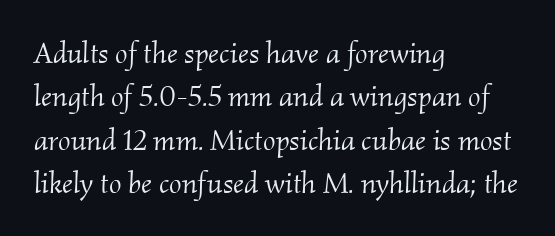
{"serif": "yes", "italic": "yes", "lean": "right", "slant_degrees": 2, "bold": "no", "weight": "light", "width": "normal", "stroke_contrast": "medium", "x_height": "small", "monospaced": "no", "underline": "no", "align": "left", "line_spacing": "normal", "line_spacing_ratio": 1.45, "letter_spacing": "normal", "letter_spacing_em": 0.0, "glyph_px": 30}
